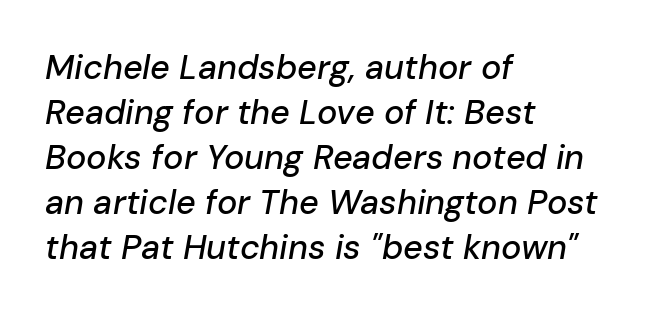
The image shows 34 px text type, italic (leaning right); set left-aligned, normal line spacing (1.32x), normal letter spacing, not underlined; low stroke contrast and a medium x-height.
